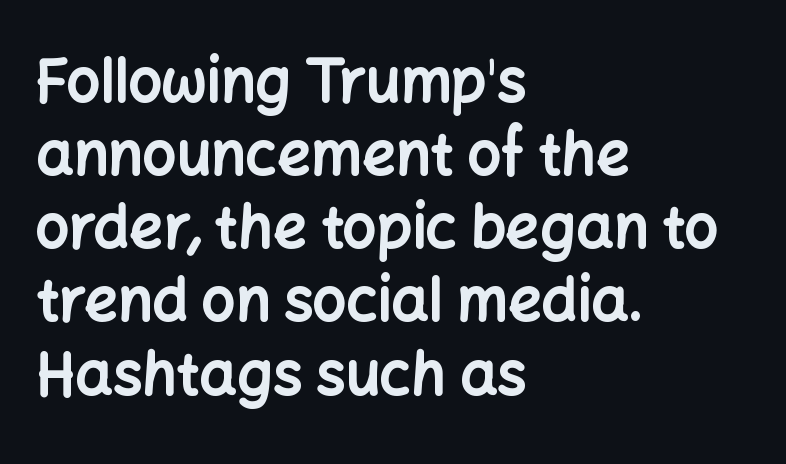
The zone under the glyphs is completely vacant. The font's upright variant was chosen for this text. The paragraph shown leans on its left margin. Unlike a traditional serif, this face leaves its strokes unadorned.
